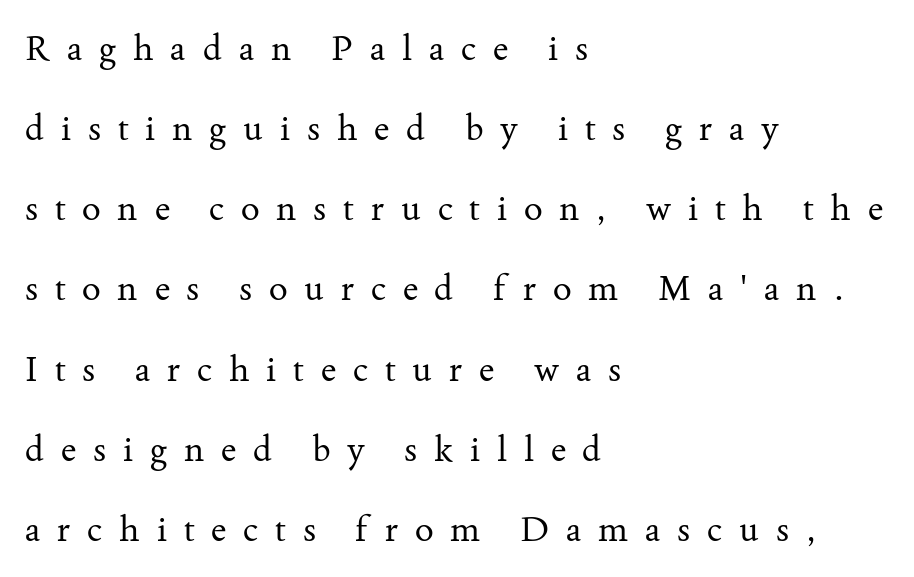
{"serif": "yes", "italic": "no", "bold": "no", "weight": "regular", "width": "normal", "stroke_contrast": "medium", "x_height": "small", "monospaced": "no", "underline": "no", "align": "left", "line_spacing": "loose", "line_spacing_ratio": 2.29, "letter_spacing": "wide", "letter_spacing_em": 0.48, "glyph_px": 35}
